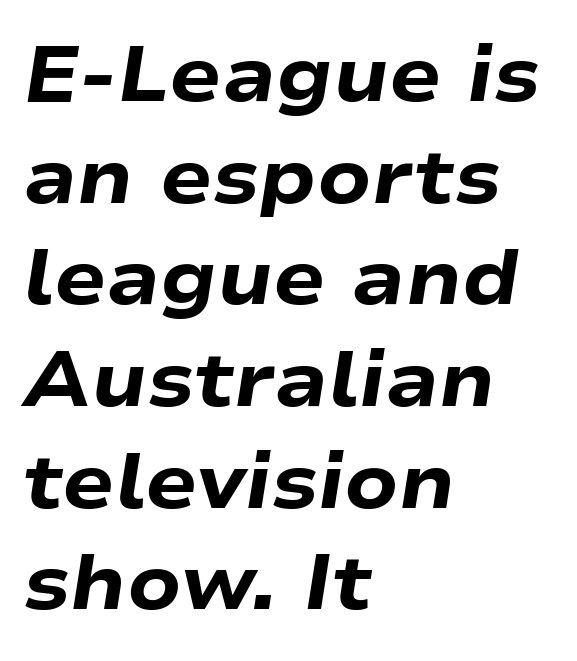
The image shows 77 px heavy, wide type, italic (leaning right); set left-aligned, normal line spacing (1.32x), normal letter spacing, not underlined; low stroke contrast and a medium x-height.
